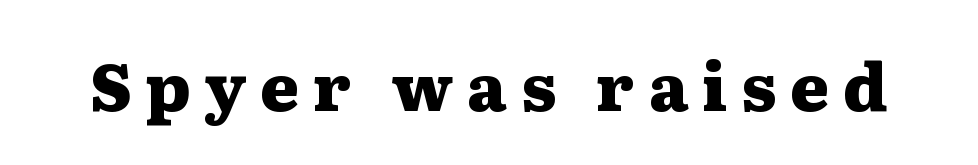
The image shows 66 px heavy, wide serif type, upright; set unusually wide letter spacing (+0.21 em), not underlined; medium stroke contrast and a medium x-height.
